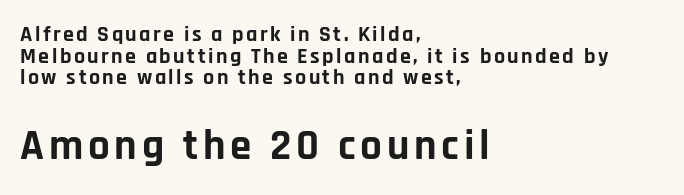
The face used here has the dense, thick strokes of a bold. In CSS terms this would be text-align: left. Descenders are the only things crossing below the line. Italic: no, the glyphs are upright roman. This sample has the flowing, uneven cadence of proportional lettering. Compare the two chunks: the lower has the greater cap height.
